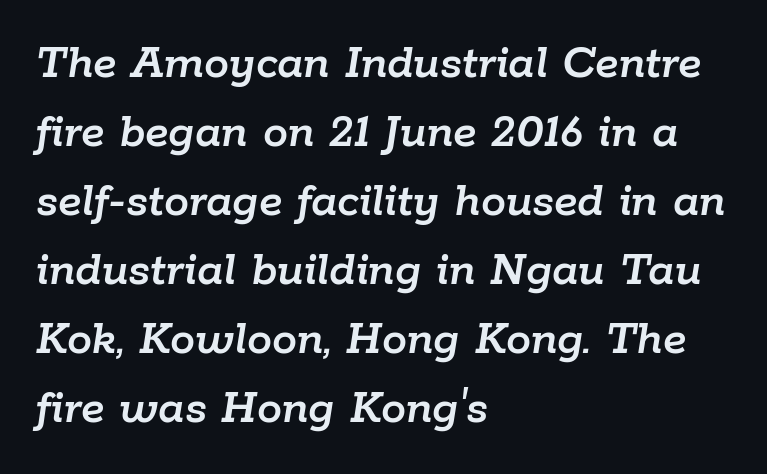
Horizontal bands of white between lines are of average thickness. Italic? Definitely — the glyphs are oblique. These lines keep a tight, regular rhythm from letter to letter. Varying glyph widths throughout — classic text-font behaviour. The rag falls on the right side of this text block.
